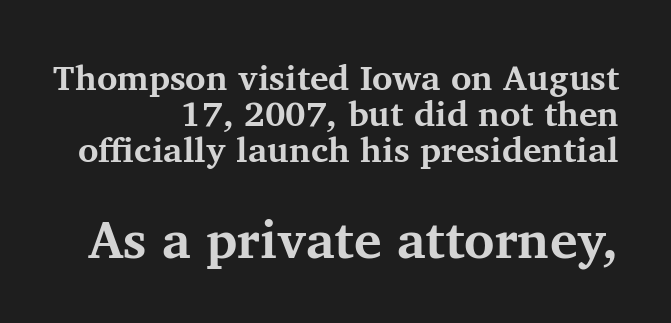
The image shows 52 px bold serif type, upright; set right-aligned, tight line spacing (1.03x), normal letter spacing, not underlined; the second (bottom) block is 1.49x larger; medium stroke contrast and a medium x-height.
